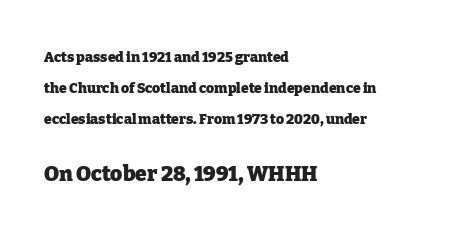
The image shows 21 px bold type, upright; set left-aligned, loose line spacing (2.22x), normal letter spacing, not underlined; the second (bottom) block is 1.5x larger.
